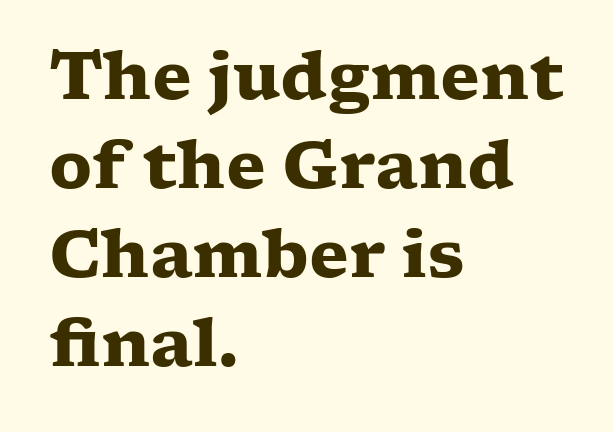
{"serif": "yes", "italic": "no", "bold": "yes", "weight": "heavy", "width": "wide", "stroke_contrast": "low", "x_height": "medium", "monospaced": "no", "underline": "no", "align": "left", "line_spacing": "normal", "line_spacing_ratio": 1.37, "letter_spacing": "normal", "letter_spacing_em": 0.0, "glyph_px": 65}
